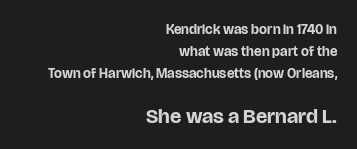
{"italic": "no", "bold": "yes", "underline": "no", "align": "right", "line_spacing": "normal", "line_spacing_ratio": 1.57, "letter_spacing": "normal", "letter_spacing_em": 0.0, "larger_block": "second", "size_ratio": 1.5, "glyph_px": 21}
